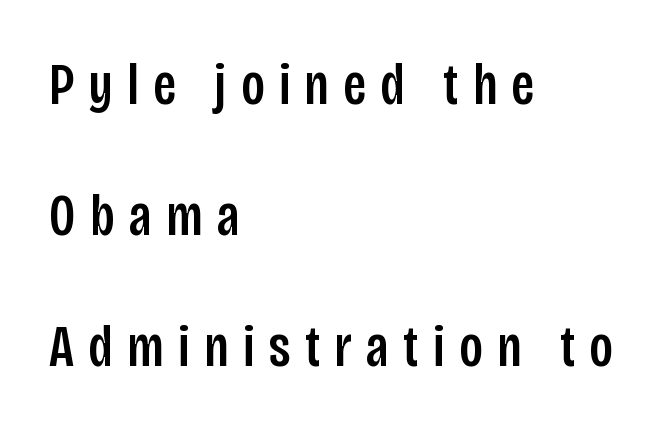
Compared with typical paragraphs, the rows here are farther apart. The passage shown is not underscored anywhere. The characters display no serif detailing; their extremities are plain. The horizontal fit of the characters is loose and conspicuously gappy. The lettering stays uniformly vertical, giving the passage a roman look. Varying glyph widths throughout — classic text-font behaviour.
